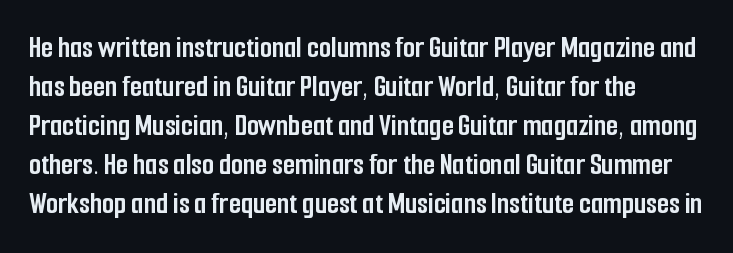
{"serif": "no", "italic": "no", "bold": "yes", "weight": "semibold", "width": "condensed", "stroke_contrast": "low", "x_height": "medium", "monospaced": "no", "underline": "no", "align": "left", "line_spacing": "normal", "line_spacing_ratio": 1.26, "letter_spacing": "normal", "letter_spacing_em": 0.0, "glyph_px": 31}
